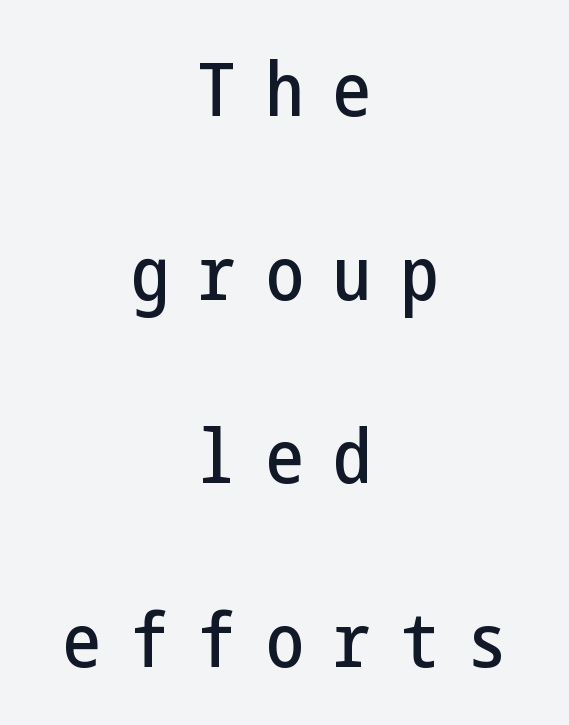
The image shows 75 px condensed sans-serif type, upright; set centered, loose line spacing (2.45x), unusually wide letter spacing (+0.4 em), not underlined; low stroke contrast and a medium x-height.
